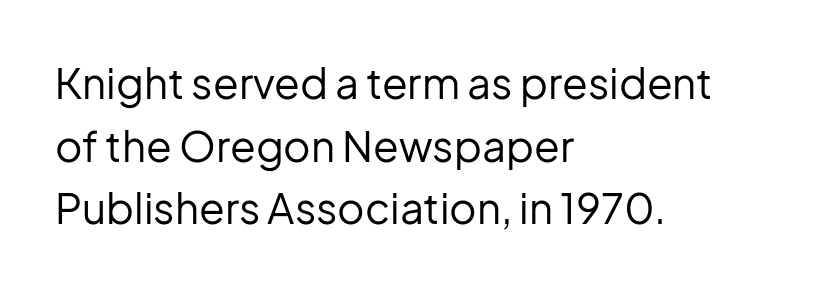
{"serif": "no", "italic": "no", "bold": "no", "weight": "regular", "width": "normal", "stroke_contrast": "low", "x_height": "medium", "monospaced": "no", "underline": "no", "align": "left", "line_spacing": "normal", "line_spacing_ratio": 1.49, "letter_spacing": "normal", "letter_spacing_em": 0.0, "glyph_px": 42}
